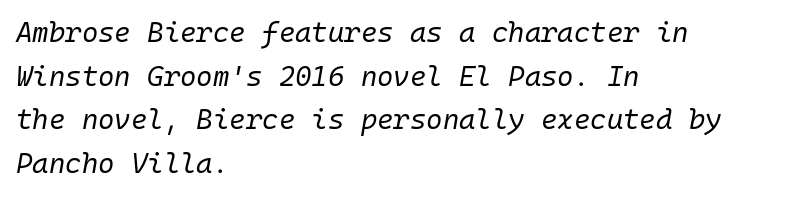
Q: Is the text bold? A: No.
Q: Is the text italic (slanted)? A: Yes, it leans right by about 10 degrees.
Q: Is the text underlined? A: No.
Q: How is the paragraph aligned? A: Left-aligned.
Q: Is the spacing between letters normal or unusually wide? A: Normal.
Q: Is the spacing between lines tight, normal or loose? A: Normal.
Q: Width (condensed, normal, or wide)? A: Normal.
Q: Stroke contrast? A: Low.
Q: x-height? A: Medium.
Q: Monospaced? A: Yes.
